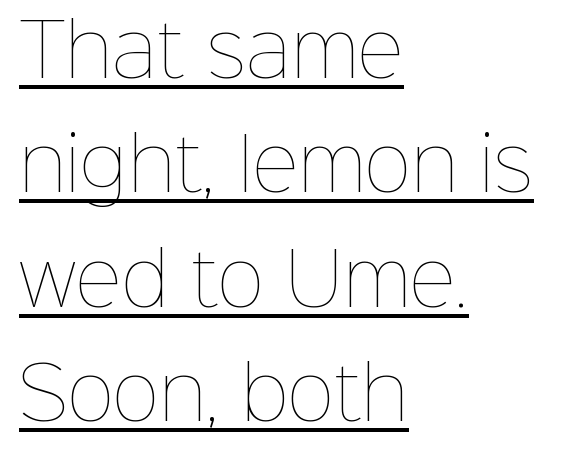
Left-aligned paragraph, ragged on the right. Each letter keeps its own natural width here, so spacing adapts to shape. Rows of type keep a routine distance in the vertical direction. The glyphs are accompanied by a horizontal stroke just below them. Tall strokes in this sample are plumb rather than angled. Unbolded letterforms with no extra heft.
